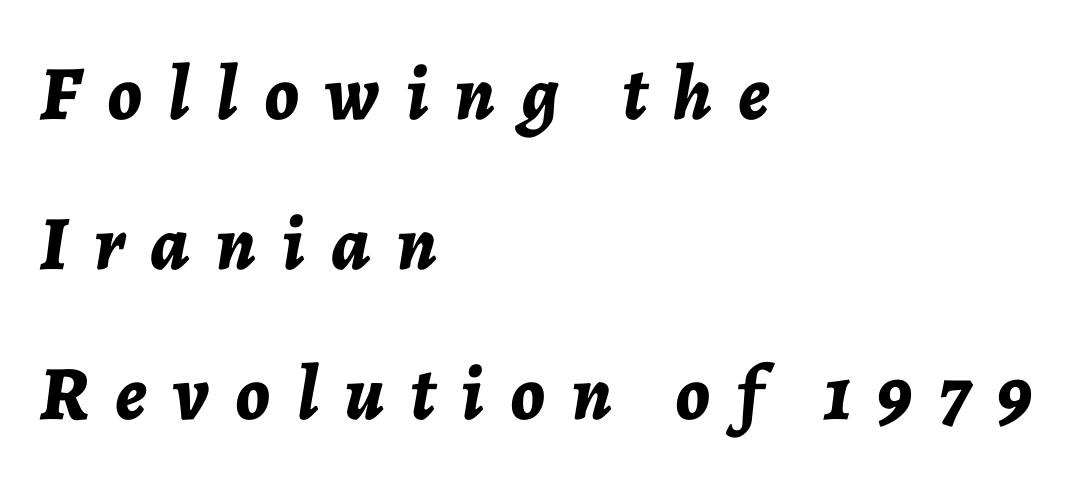
The image shows 77 px bold type, italic (leaning right); set left-aligned, loose line spacing (1.95x), unusually wide letter spacing (+0.34 em), not underlined; low stroke contrast and a medium x-height.
